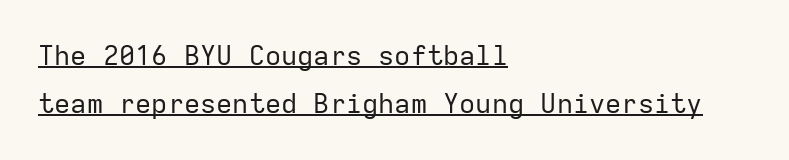
{"italic": "no", "bold": "no", "underline": "yes", "align": "left", "line_spacing_ratio": 1.78, "letter_spacing": "normal", "letter_spacing_em": 0.0, "glyph_px": 27}
